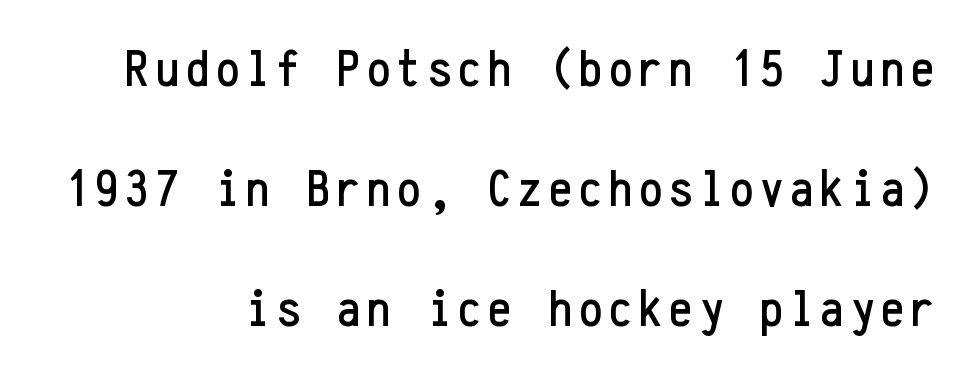
Italic? Not at all — the glyphs are vertical. The rendering uses a large line-height, opening up the rows. You could count columns in this text — the font is strictly monospaced. Stroke terminals: plain, sans-serif. Anything drawn beneath the words? Only blank space.
